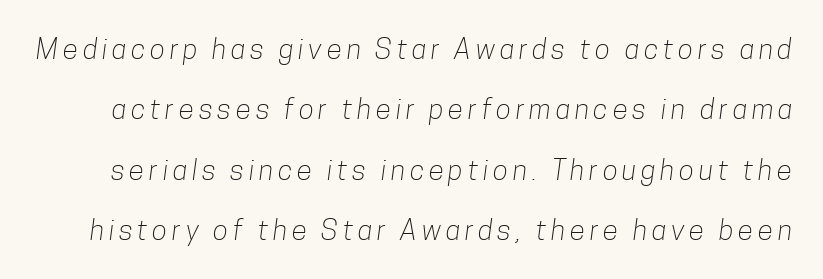
The image shows 28 px light, condensed sans-serif type; set loose line spacing (2.16x), not underlined; low stroke contrast and a medium x-height.
